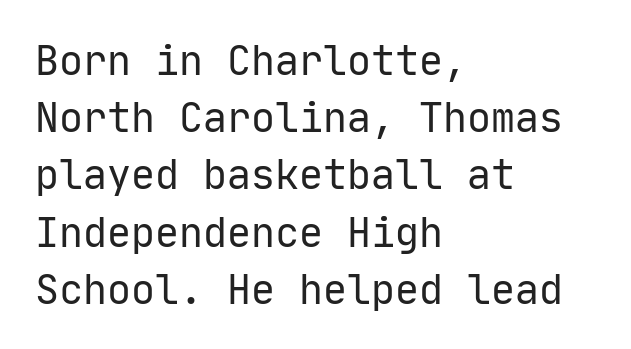
Letters rest on an invisible, unmarked baseline. Each stroke keeps to a modest, everyday thickness or less. The face used here is a sans, in the tradition of grotesques and geometrics. The tracking reads as untouched default to a designer's eye. Left-aligned paragraph, ragged on the right. A typesetter would call this monospace, since all characters share one set width.
